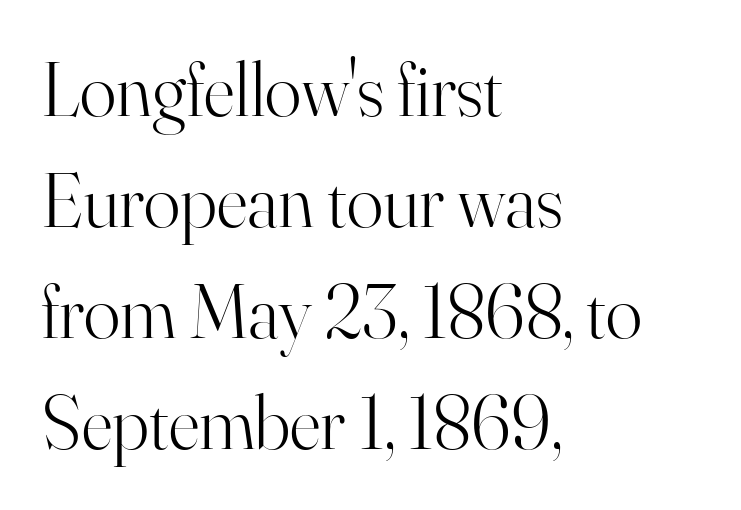
Q: Is the text bold? A: No.
Q: Is the text italic (slanted)? A: No, it is upright.
Q: Is the typeface a serif or a sans-serif typeface? A: Serif.
Q: Is the text underlined? A: No.
Q: How is the paragraph aligned? A: Left-aligned.
Q: Is the spacing between letters normal or unusually wide? A: Normal.
Q: Is the spacing between lines tight, normal or loose? A: Normal.
Q: Width (condensed, normal, or wide)? A: Normal.
Q: Stroke contrast? A: High.
Q: x-height? A: Small.
Q: Monospaced? A: No.
